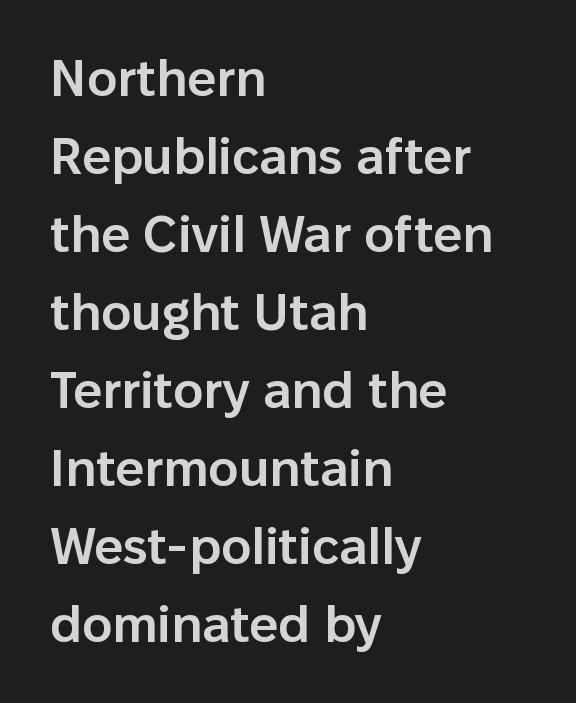
The image shows 51 px semibold sans-serif type, upright; set left-aligned, normal line spacing (1.53x), normal letter spacing, not underlined; low stroke contrast and a medium x-height.
